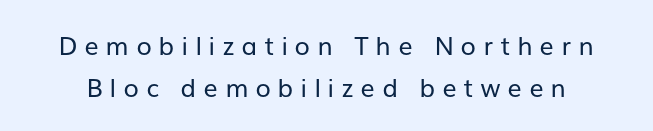
Q: Is the text bold? A: No.
Q: Is the text italic (slanted)? A: No, it is upright.
Q: Is the text underlined? A: No.
Q: Is the spacing between letters normal or unusually wide? A: Unusually wide.
Q: Is the spacing between lines tight, normal or loose? A: Normal.
